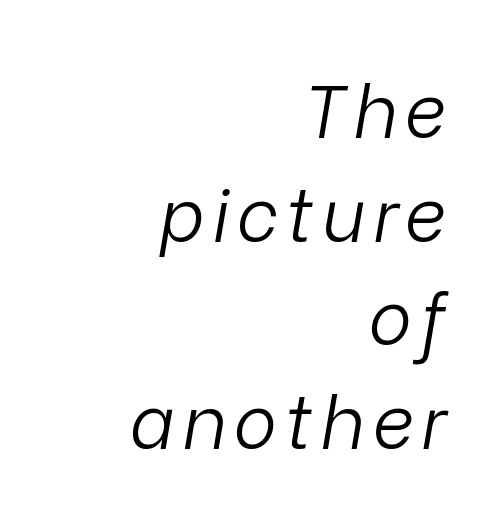
The image shows 73 px light type, italic (leaning right); set right-aligned, normal line spacing (1.42x), not underlined; low stroke contrast and a medium x-height.
